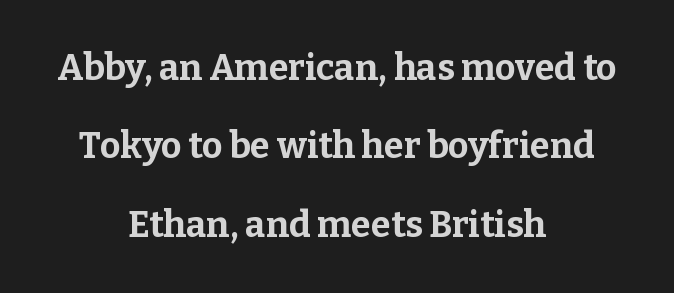
Q: Is the text bold? A: Yes.
Q: Is the text italic (slanted)? A: No, it is upright.
Q: Is the typeface a serif or a sans-serif typeface? A: Serif.
Q: Is the text underlined? A: No.
Q: How is the paragraph aligned? A: Centered.
Q: Is the spacing between letters normal or unusually wide? A: Normal.
Q: Is the spacing between lines tight, normal or loose? A: Loose.
Q: Width (condensed, normal, or wide)? A: Normal.
Q: Stroke contrast? A: Low.
Q: x-height? A: Medium.
Q: Monospaced? A: No.
